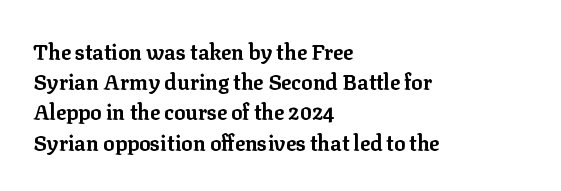
Emphasis by weight is at full strength: bold. Compared with typical body copy, the letter spacing here is the same. The passage shown is not underscored anywhere. Each new line begins a customary step beneath the previous one.
